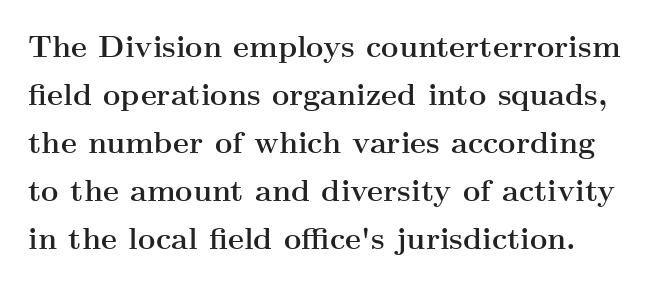
These lines were composed using upright roman letters. The gaps between neighbouring characters are ordinary and unremarkable. Plenty of ink on the page — the face is bold. Is this a sans? No — the strokes have serifs. Think of a printed novel: that variable character pitch is what you see here.
